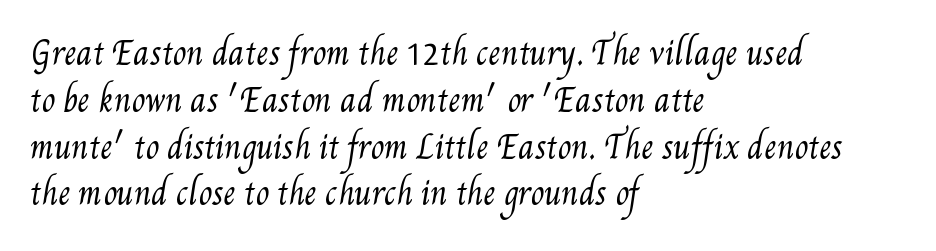
{"bold": "no", "weight": "regular", "width": "condensed", "stroke_contrast": "medium", "x_height": "small", "monospaced": "no", "underline": "no", "align": "left", "line_spacing": "normal", "line_spacing_ratio": 1.51, "letter_spacing": "normal", "letter_spacing_em": 0.0, "glyph_px": 31}
